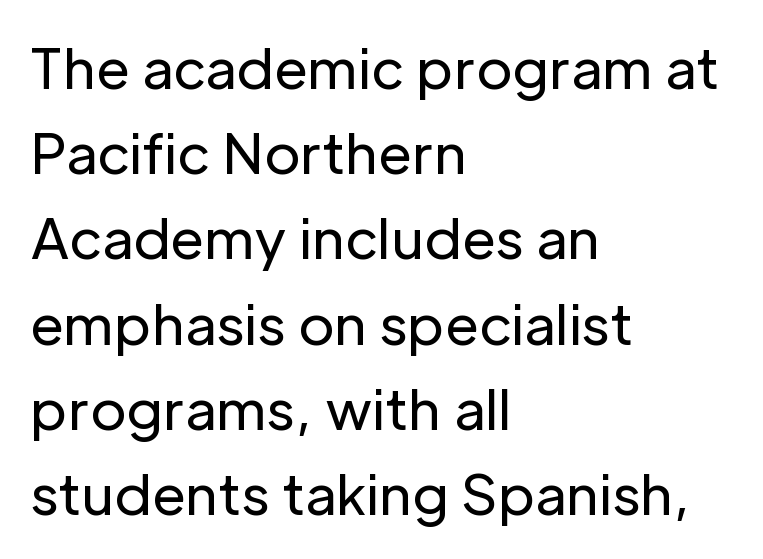
Horizontal alignment here is leftward, the default for most running prose. Students, observe: this is what conventionally led text looks like. The rendering shows plain stroke endings on the letterforms — a sans-serif design. Stem width sits at or under what a default text font uses. Every character sits straight up, as roman type does. The rendering uses natural spacing where letterforms have individual widths.
